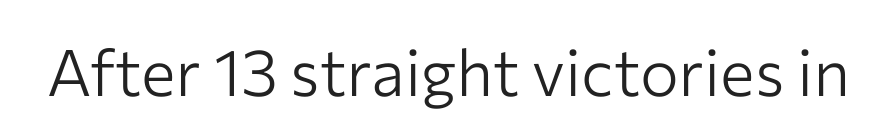
{"serif": "no", "italic": "no", "bold": "no", "weight": "light", "width": "normal", "stroke_contrast": "low", "x_height": "medium", "monospaced": "no", "underline": "no", "letter_spacing": "normal", "letter_spacing_em": 0.0, "glyph_px": 65}
